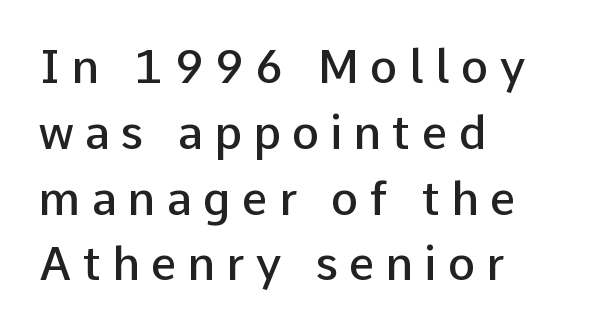
{"serif": "no", "italic": "no", "bold": "semi", "weight": "semibold", "width": "normal", "stroke_contrast": "low", "x_height": "medium", "monospaced": "no", "underline": "no", "align": "left", "line_spacing": "normal", "line_spacing_ratio": 1.43, "letter_spacing": "wide", "letter_spacing_em": 0.24, "glyph_px": 46}
